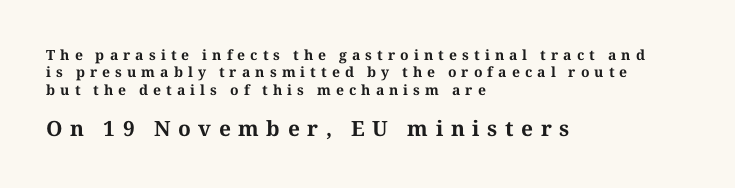
The image shows 21 px bold type, upright; set left-aligned, normal line spacing (1.25x), unusually wide letter spacing (+0.36 em), not underlined; the second (bottom) block is 1.5x larger.
